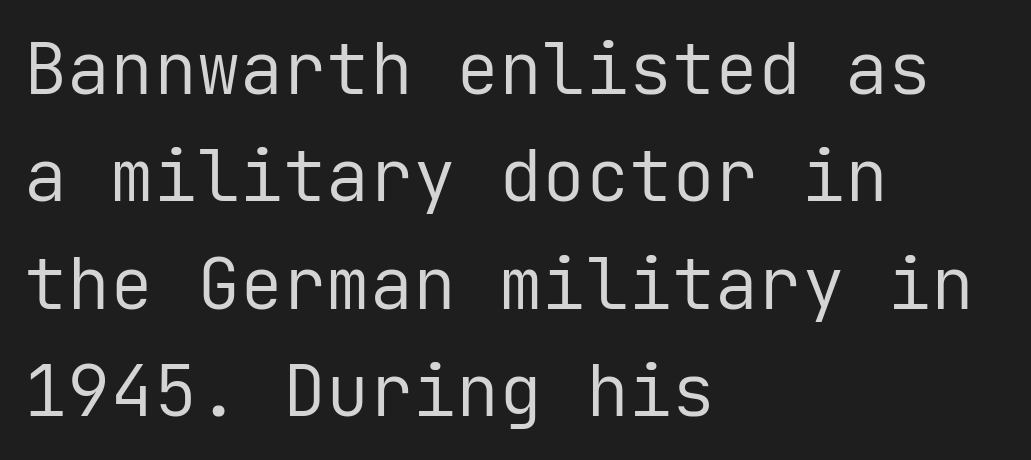
Q: Is the text bold? A: No.
Q: Is the text italic (slanted)? A: No, it is upright.
Q: Is the typeface a serif or a sans-serif typeface? A: Sans-serif.
Q: Is the text underlined? A: No.
Q: How is the paragraph aligned? A: Left-aligned.
Q: Is the spacing between letters normal or unusually wide? A: Normal.
Q: Is the spacing between lines tight, normal or loose? A: Normal.
Q: Width (condensed, normal, or wide)? A: Normal.
Q: Stroke contrast? A: Low.
Q: x-height? A: Medium.
Q: Monospaced? A: Yes.
